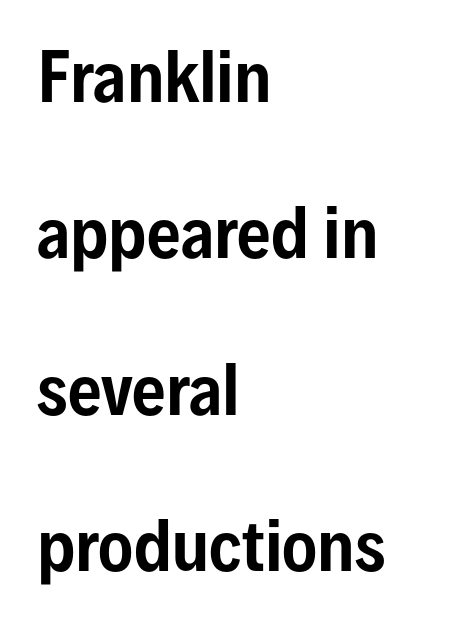
The lettering stays uniformly vertical, giving the passage a roman look. What's the leading like? Stretched, with rows far apart. There is no visible air inserted between adjacent glyphs. Decoration check: the copy has no underline.
